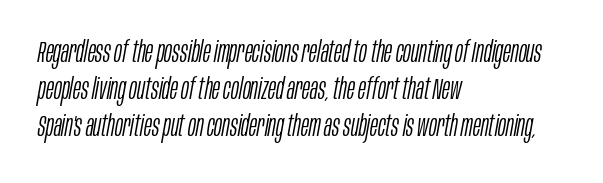
{"italic": "yes", "lean": "right", "slant_degrees": 10, "bold": "no", "weight": "light", "width": "condensed", "stroke_contrast": "low", "x_height": "large", "monospaced": "no", "underline": "no", "align": "left", "line_spacing_ratio": 1.24, "letter_spacing": "normal", "letter_spacing_em": 0.0, "glyph_px": 30}
